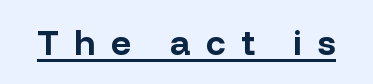
The image shows 35 px bold sans-serif type, upright; set unusually wide letter spacing (+0.44 em), underlined; low stroke contrast and a medium x-height.
